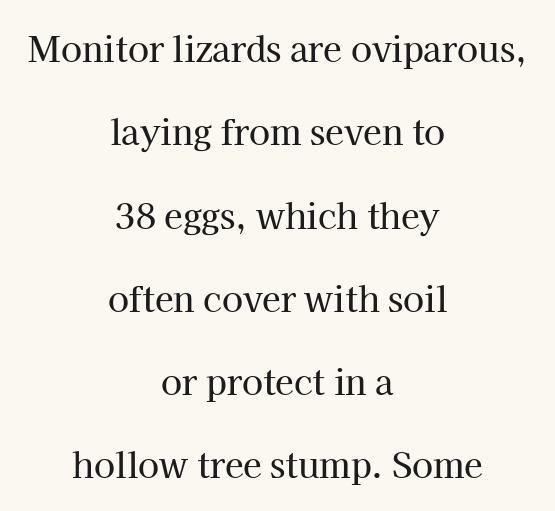
The image shows 34 px serif type, upright; set centered, loose line spacing (2.45x), normal letter spacing, not underlined; high stroke contrast and a medium x-height.
